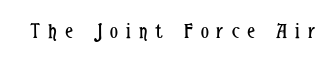
The image shows 22 px text type, upright; set unusually wide letter spacing (+0.37 em), not underlined.
